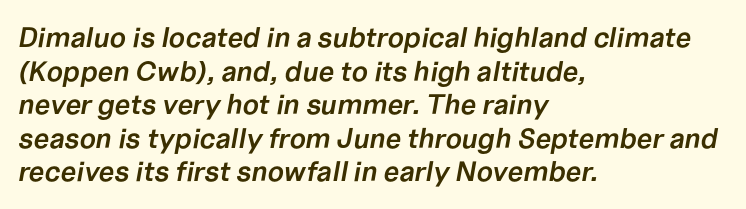
{"italic": "yes", "lean": "right", "slant_degrees": 10, "bold": "semi", "weight": "semibold", "width": "normal", "stroke_contrast": "low", "x_height": "medium", "monospaced": "no", "underline": "no", "align": "left", "line_spacing_ratio": 1.2, "letter_spacing": "normal", "letter_spacing_em": 0.0, "glyph_px": 28}
